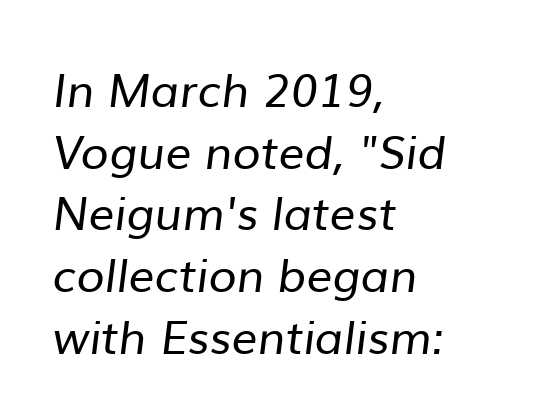
The letters sit at their default tracking, neither squeezed nor spread. Quick note: underline off. Where is the straight margin? On the left. The leading is moderate, giving the passage an even texture. Each letter's strokes conclude bluntly, with no projecting serifs.
